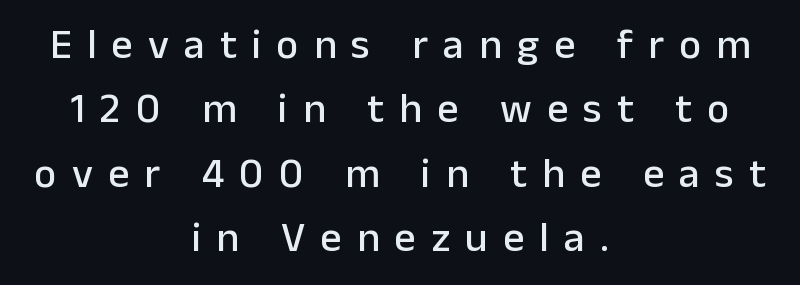
The image shows 42 px sans-serif type, upright; set centered, normal line spacing (1.53x), unusually wide letter spacing (+0.36 em), not underlined; low stroke contrast and a medium x-height.
